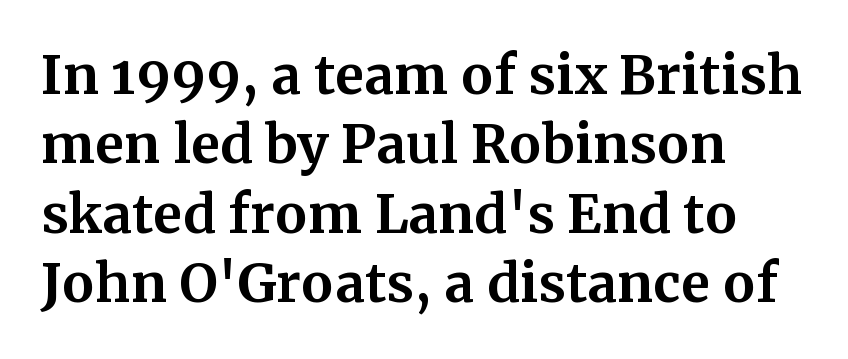
{"serif": "yes", "italic": "no", "bold": "yes", "weight": "bold", "width": "normal", "stroke_contrast": "medium", "x_height": "medium", "monospaced": "no", "underline": "no", "align": "left", "line_spacing": "normal", "line_spacing_ratio": 1.31, "letter_spacing": "normal", "letter_spacing_em": 0.0, "glyph_px": 53}
